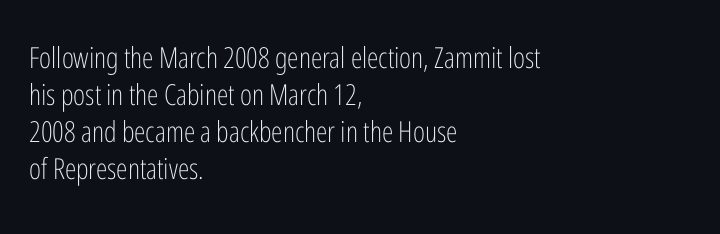
The image shows 29 px light, condensed sans-serif type, upright; set left-aligned, normal line spacing (1.28x), normal letter spacing, not underlined; low stroke contrast and a medium x-height.
